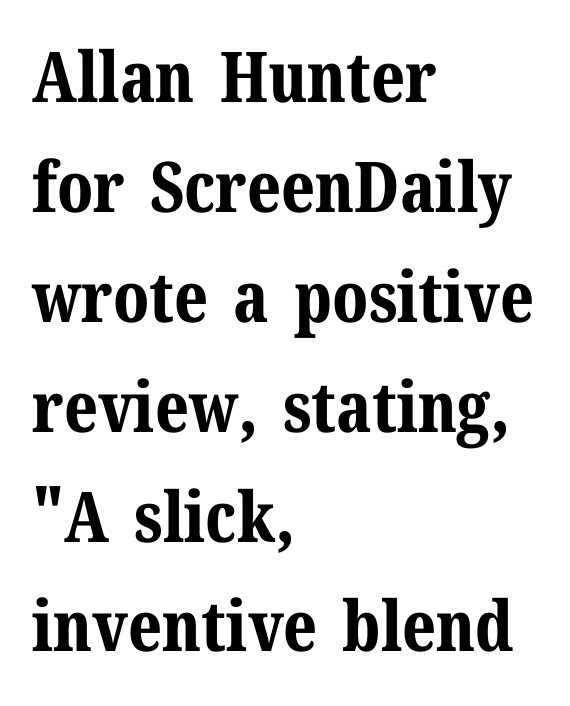
The font family rendered here belongs to the serif group. Letters rest on an invisible, unmarked baseline. Spacing between characters is what you'd get straight out of the box. Compared with typical paragraphs, the rows here are spaced about the same. Do the characters align in a grid? No, the font is proportional. Summary of weight: heavy, a full bold.
